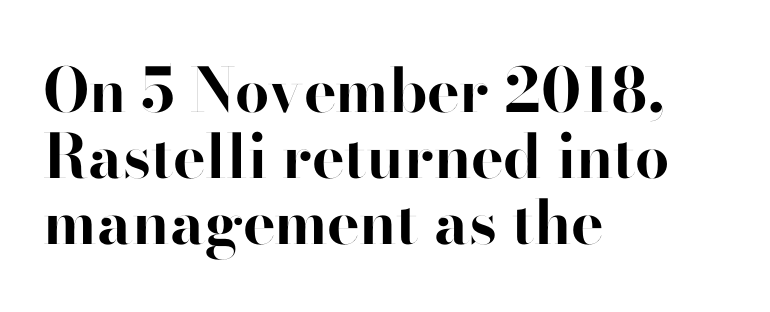
The image shows 61 px bold sans-serif type, upright; set left-aligned, tight line spacing (1.08x), normal letter spacing, not underlined; high stroke contrast and a small x-height.
